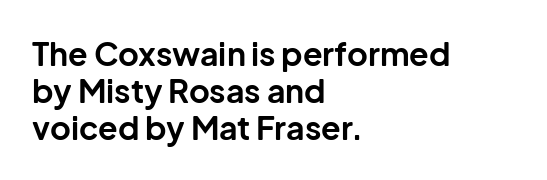
These lines are rendered in a variable-pitch font. Examine the stroke ends and you'll find no serifs. Summary of vertical rhythm: compact, with narrow interline spacing. Each line starts at the same left margin while the right side varies.
